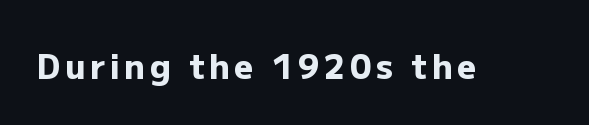
{"serif": "no", "italic": "no", "bold": "yes", "weight": "heavy", "width": "normal", "stroke_contrast": "low", "x_height": "medium", "monospaced": "no", "underline": "no", "glyph_px": 33}
